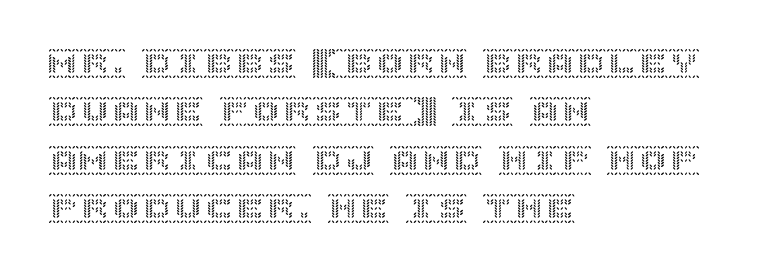
The image shows 31 px text type, upright; set left-aligned, normal line spacing (1.56x), normal letter spacing, not underlined; a large x-height.
